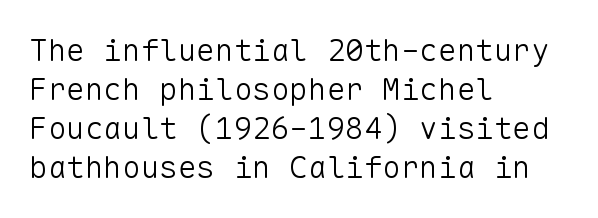
The image shows 31 px light sans-serif type, upright, monospaced; set left-aligned, normal line spacing (1.26x), normal letter spacing, not underlined; low stroke contrast and a medium x-height.
